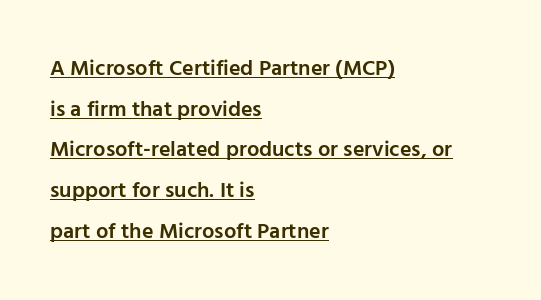
{"italic": "no", "bold": "semi", "underline": "yes", "align": "left", "line_spacing_ratio": 1.85, "letter_spacing": "normal", "letter_spacing_em": 0.0, "glyph_px": 22}
